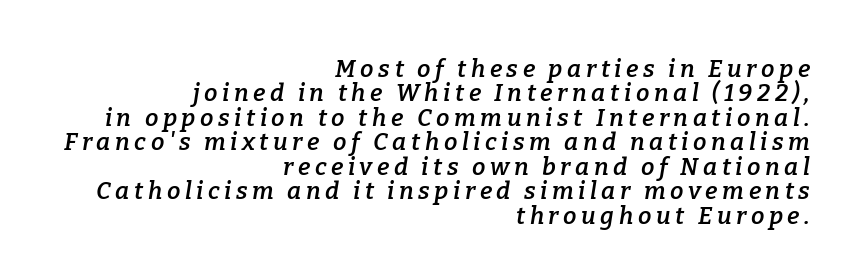
Q: Is the text bold? A: Semi-bold.
Q: Is the text italic (slanted)? A: Yes, it leans right by about 9 degrees.
Q: Is the text underlined? A: No.
Q: How is the paragraph aligned? A: Right-aligned.
Q: Is the spacing between lines tight, normal or loose? A: Tight.
